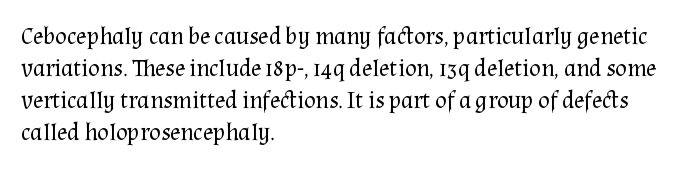
{"italic": "no", "bold": "no", "underline": "no", "align": "left", "line_spacing": "normal", "line_spacing_ratio": 1.33, "letter_spacing": "normal", "letter_spacing_em": 0.0, "glyph_px": 24}
